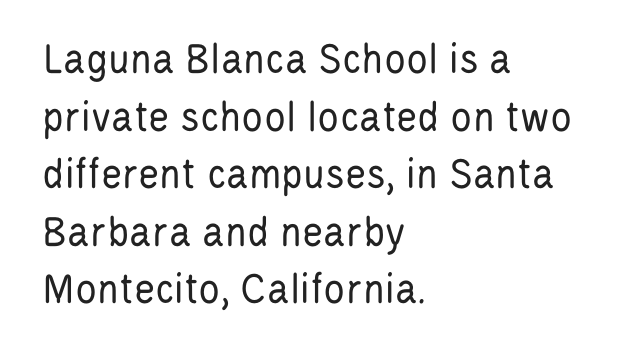
The space directly below the letters is spotless. Letterform terminals end flat and unadorned throughout the passage. These lines keep a tight, regular rhythm from letter to letter. This sample is left-justified, so line endings fall wherever the words run out.
